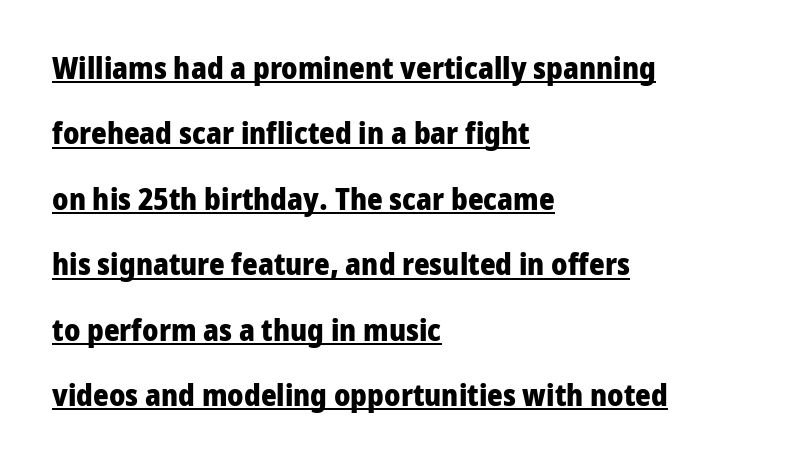
The image shows 30 px heavy sans-serif type, upright; set left-aligned, loose line spacing (2.18x), normal letter spacing, underlined; low stroke contrast and a medium x-height.
